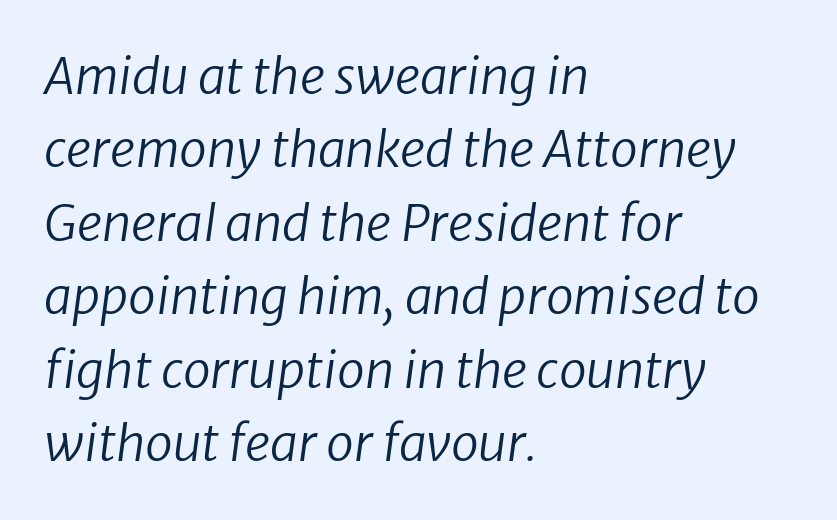
The image shows 50 px regular-weight type, italic (leaning right); set left-aligned, normal line spacing (1.47x), normal letter spacing, not underlined; low stroke contrast and a medium x-height.
